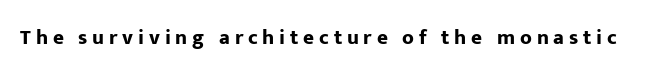
{"italic": "no", "bold": "yes", "underline": "no", "letter_spacing": "wide", "letter_spacing_em": 0.23, "glyph_px": 21}
